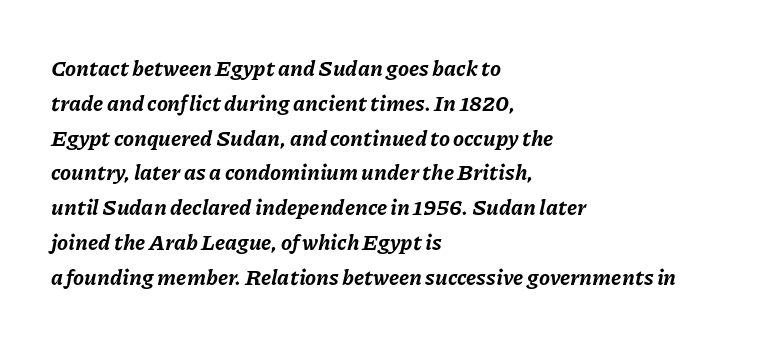
{"italic": "yes", "lean": "right", "slant_degrees": 11, "bold": "yes", "underline": "no", "align": "left", "line_spacing": "normal", "line_spacing_ratio": 1.58, "letter_spacing": "normal", "letter_spacing_em": 0.0, "glyph_px": 22}
